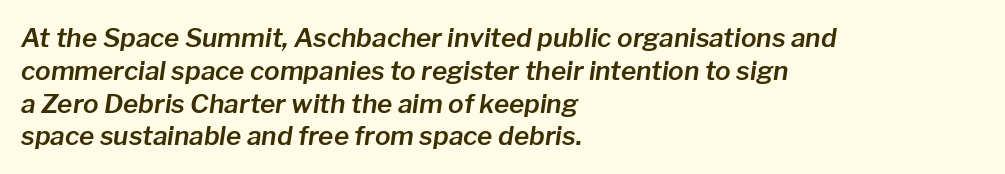
{"italic": "yes", "lean": "right", "slant_degrees": 8, "underline": "no", "align": "left", "line_spacing": "normal", "line_spacing_ratio": 1.26, "letter_spacing": "normal", "letter_spacing_em": 0.0, "glyph_px": 26}
